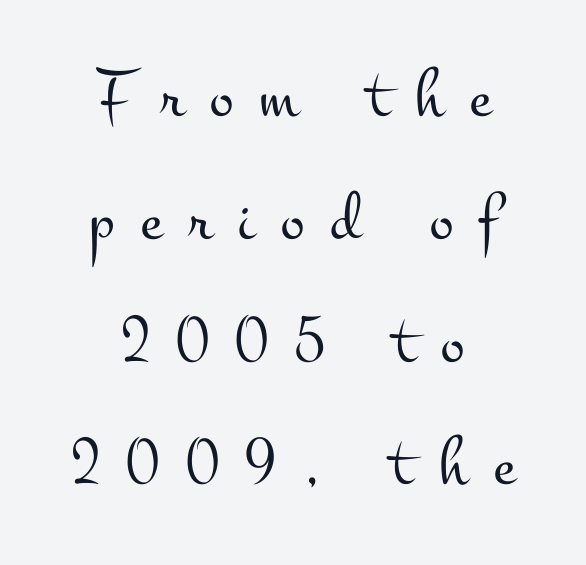
{"serif": "yes", "bold": "no", "weight": "light", "width": "wide", "stroke_contrast": "medium", "x_height": "small", "monospaced": "no", "underline": "no", "align": "center", "line_spacing_ratio": 1.73, "letter_spacing": "wide", "letter_spacing_em": 0.37, "glyph_px": 71}
